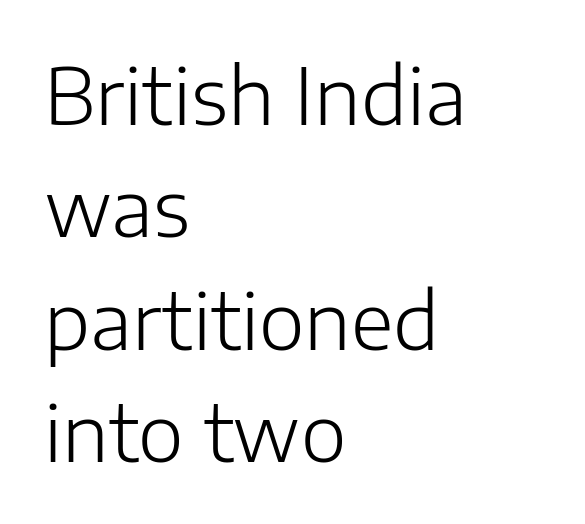
The image shows 78 px light sans-serif type, upright; set left-aligned, normal line spacing (1.44x), normal letter spacing, not underlined; low stroke contrast and a medium x-height.
